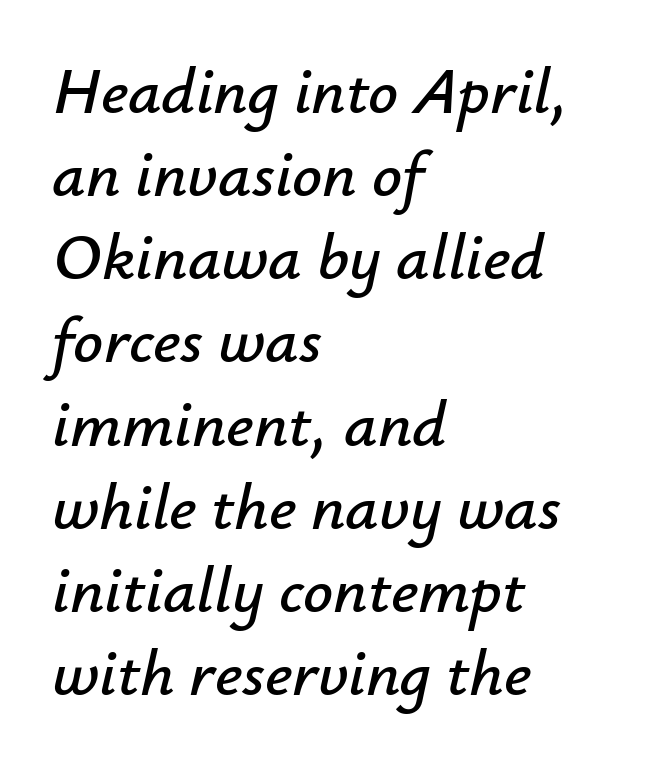
Q: Is the text italic (slanted)? A: Yes, it leans right by about 12 degrees.
Q: Is the text underlined? A: No.
Q: How is the paragraph aligned? A: Left-aligned.
Q: Is the spacing between letters normal or unusually wide? A: Normal.
Q: Is the spacing between lines tight, normal or loose? A: Normal.
Q: Width (condensed, normal, or wide)? A: Normal.
Q: Stroke contrast? A: Low.
Q: x-height? A: Small.
Q: Monospaced? A: No.
